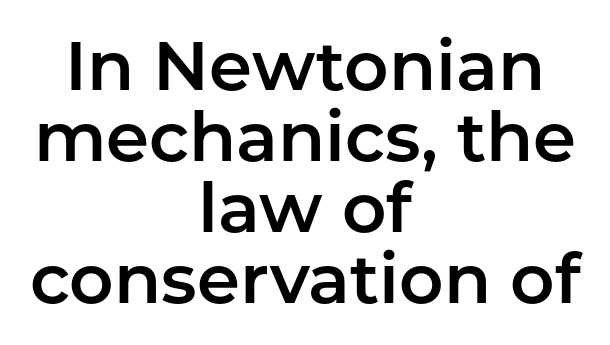
Q: Is the text italic (slanted)? A: No, it is upright.
Q: Is the typeface a serif or a sans-serif typeface? A: Sans-serif.
Q: Is the text underlined? A: No.
Q: How is the paragraph aligned? A: Centered.
Q: Is the spacing between letters normal or unusually wide? A: Normal.
Q: Is the spacing between lines tight, normal or loose? A: Tight.
Q: Width (condensed, normal, or wide)? A: Normal.
Q: Stroke contrast? A: Low.
Q: x-height? A: Medium.
Q: Monospaced? A: No.
